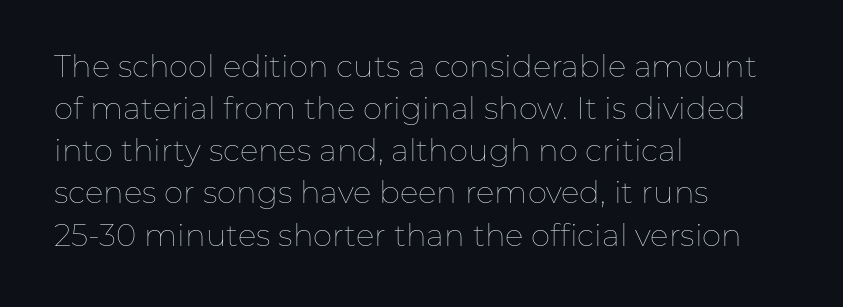
Q: Is the text bold? A: No.
Q: Is the text italic (slanted)? A: No, it is upright.
Q: Is the text underlined? A: No.
Q: How is the paragraph aligned? A: Left-aligned.
Q: Is the spacing between letters normal or unusually wide? A: Normal.
Q: Is the spacing between lines tight, normal or loose? A: Normal.
Q: Width (condensed, normal, or wide)? A: Normal.
Q: Stroke contrast? A: Low.
Q: x-height? A: Medium.
Q: Monospaced? A: No.
